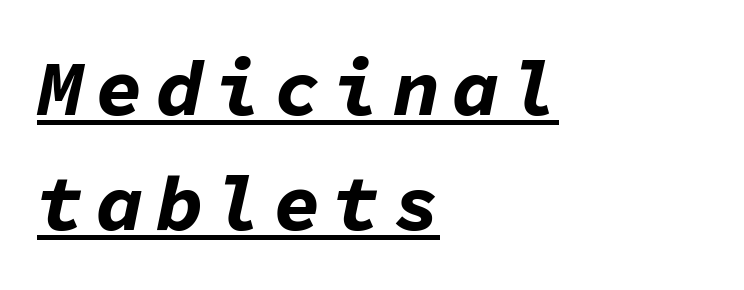
{"italic": "yes", "lean": "right", "slant_degrees": 11, "bold": "yes", "weight": "bold", "width": "normal", "stroke_contrast": "low", "x_height": "medium", "monospaced": "yes", "underline": "yes", "align": "left", "line_spacing": "normal", "line_spacing_ratio": 1.46, "glyph_px": 79}
